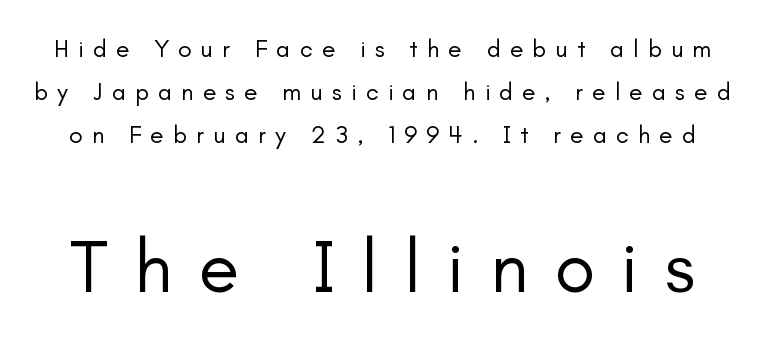
The image shows 74 px regular-weight sans-serif type, upright; set line spacing 1.73x, unusually wide letter spacing (+0.36 em), not underlined; the second (bottom) block is 2.96x larger; low stroke contrast and a small x-height.
